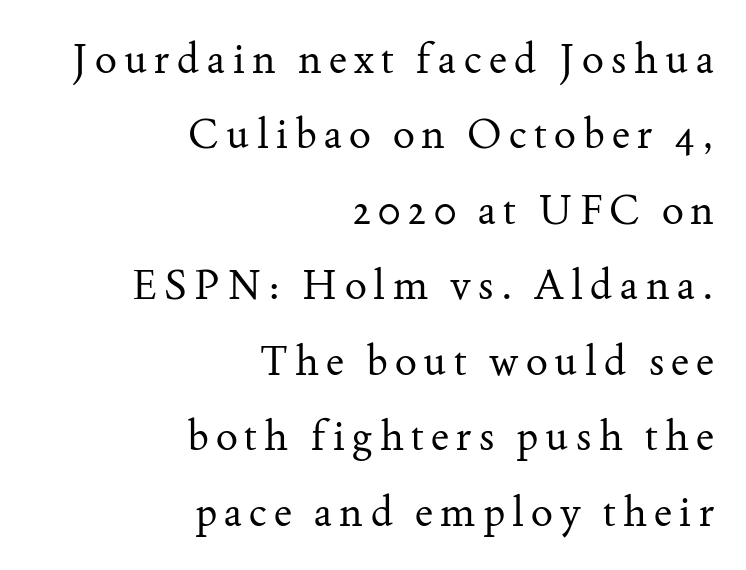
The image shows 41 px regular-weight serif type, upright; set right-aligned, line spacing 1.84x, not underlined; medium stroke contrast and a small x-height.
